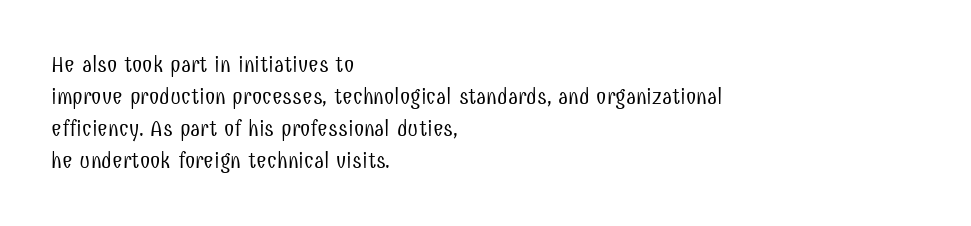
The image shows 23 px text type, upright; set left-aligned, normal line spacing (1.39x), normal letter spacing, not underlined.
